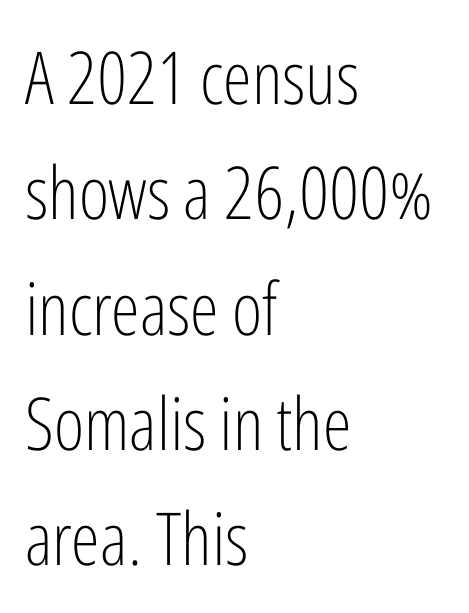
The image shows 73 px light, condensed sans-serif type, upright; set left-aligned, normal line spacing (1.58x), normal letter spacing, not underlined; low stroke contrast and a medium x-height.
